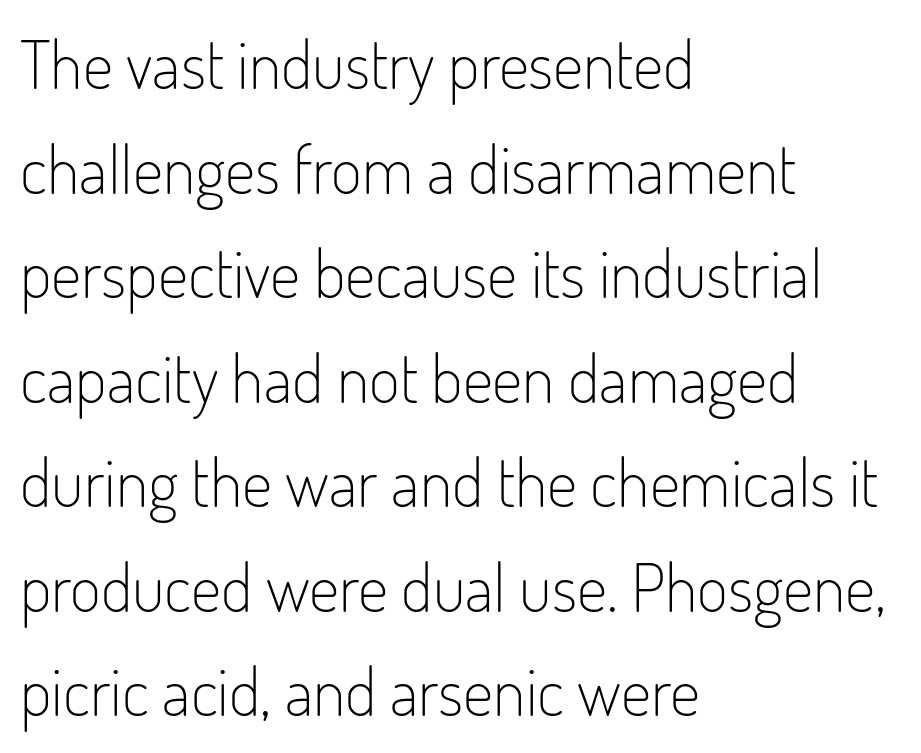
The vertical gap from one line to the next is medium. Standard letterfit; no display-style spreading of the glyphs. Is there any slant? The stems are plumb. The designer went with a sans here, leaving each stem footless. Only glyphs here, with clear space below each row.
